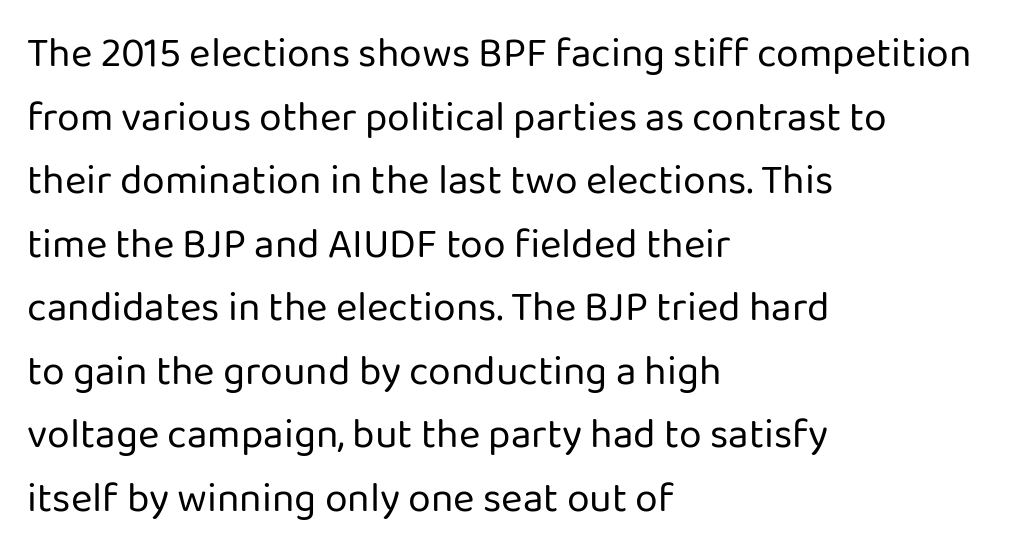
Q: Is the text bold? A: No.
Q: Is the text italic (slanted)? A: No, it is upright.
Q: Is the typeface a serif or a sans-serif typeface? A: Sans-serif.
Q: Is the text underlined? A: No.
Q: How is the paragraph aligned? A: Left-aligned.
Q: Is the spacing between letters normal or unusually wide? A: Normal.
Q: Is the spacing between lines tight, normal or loose? A: Normal.
Q: Width (condensed, normal, or wide)? A: Normal.
Q: Stroke contrast? A: Low.
Q: x-height? A: Medium.
Q: Monospaced? A: No.
